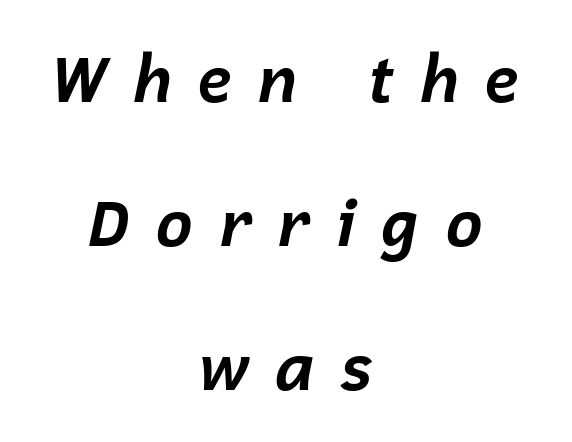
In terms of weight, the rendering is a true, heavy bold. Summary of vertical rhythm: relaxed, with wide interline spacing. Decoration check: the copy has no underline. These lines stack symmetrically, like a column narrowing and widening about its center. Is this a fixed-width face? No — the glyphs have proportional, varying widths. Looking at the ascenders, they clearly lean.
